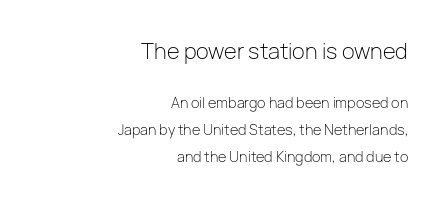
{"italic": "no", "bold": "no", "underline": "no", "align": "right", "line_spacing": "loose", "line_spacing_ratio": 1.93, "letter_spacing": "normal", "letter_spacing_em": 0.0, "larger_block": "first", "size_ratio": 1.5, "glyph_px": 21}
